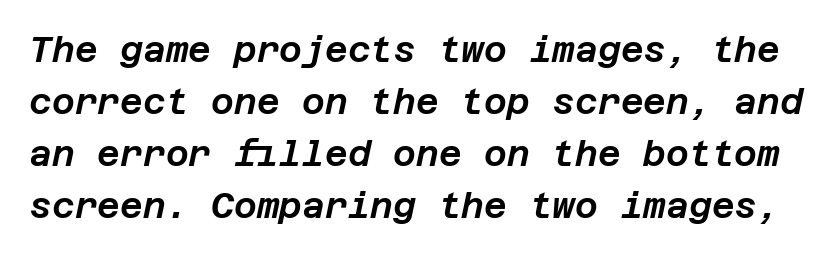
Q: Is the text italic (slanted)? A: Yes, it leans right by about 12 degrees.
Q: Is the text underlined? A: No.
Q: Is the spacing between letters normal or unusually wide? A: Normal.
Q: Is the spacing between lines tight, normal or loose? A: Normal.
Q: Width (condensed, normal, or wide)? A: Normal.
Q: Stroke contrast? A: Low.
Q: x-height? A: Large.
